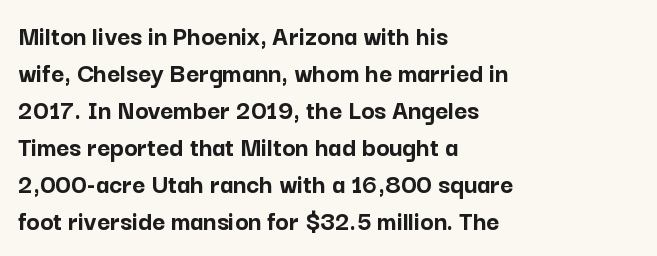
The image shows 28 px semibold sans-serif type, upright; set left-aligned, normal line spacing (1.32x), normal letter spacing, not underlined; low stroke contrast and a medium x-height.
